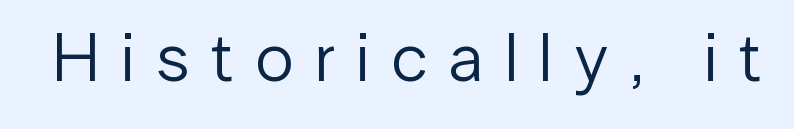
The image shows 69 px regular-weight sans-serif type, upright; set unusually wide letter spacing (+0.31 em), not underlined; low stroke contrast and a medium x-height.
